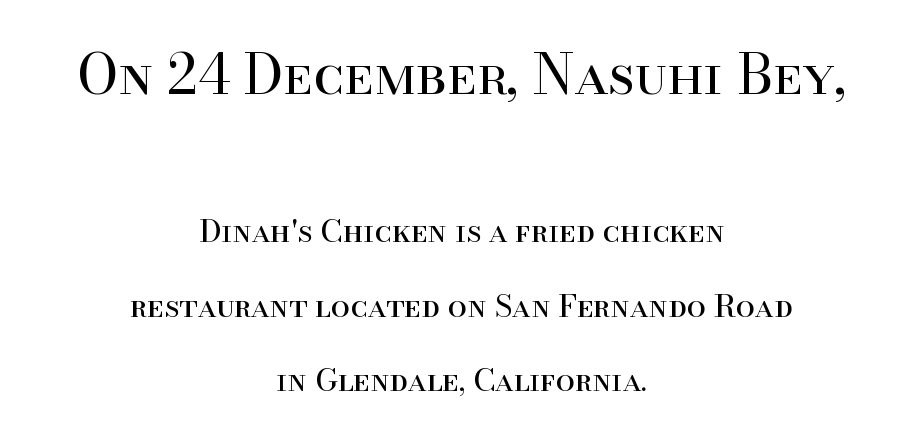
Successive baselines arrive slowly, with a big drop between each. Think standard paragraph weight, or any step lighter than that. Spacing verdict: proportional, widths tailored to each character. Check under the words: just untouched page. I'd call this a serif setting — the letters wear small feet.
